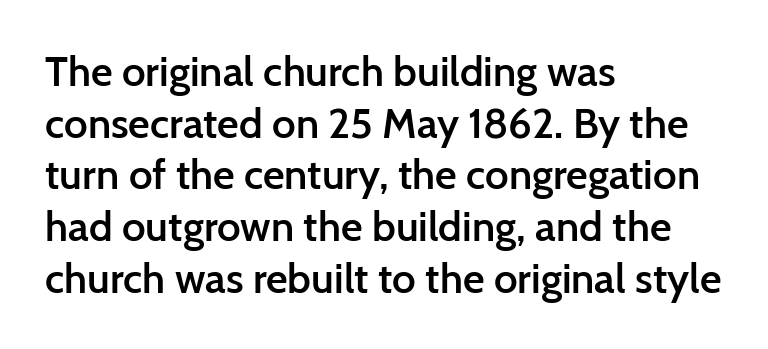
Letters rest on an invisible, unmarked baseline. Upright lettering throughout. Each letter keeps its own natural width here, so spacing adapts to shape. Classification — sans serif.
